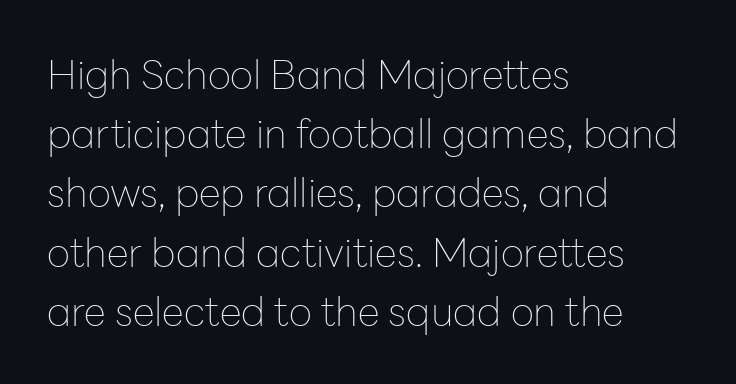
Q: Is the text bold? A: No.
Q: Is the text italic (slanted)? A: No, it is upright.
Q: Is the typeface a serif or a sans-serif typeface? A: Sans-serif.
Q: Is the text underlined? A: No.
Q: How is the paragraph aligned? A: Left-aligned.
Q: Is the spacing between letters normal or unusually wide? A: Normal.
Q: Is the spacing between lines tight, normal or loose? A: Normal.
Q: Width (condensed, normal, or wide)? A: Normal.
Q: Stroke contrast? A: Low.
Q: x-height? A: Medium.
Q: Monospaced? A: No.
